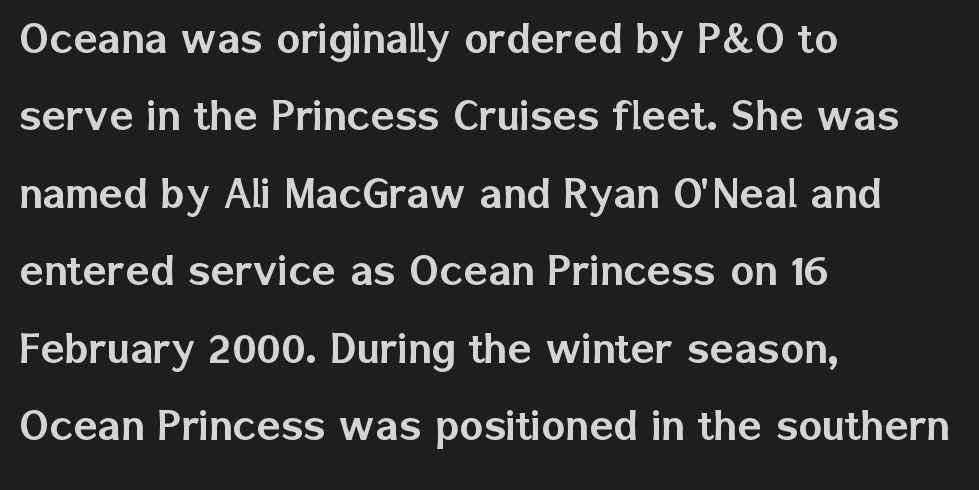
{"serif": "no", "italic": "no", "width": "normal", "stroke_contrast": "low", "x_height": "medium", "monospaced": "no", "underline": "no", "align": "left", "line_spacing": "normal", "line_spacing_ratio": 1.55, "letter_spacing": "normal", "letter_spacing_em": 0.0, "glyph_px": 50}
